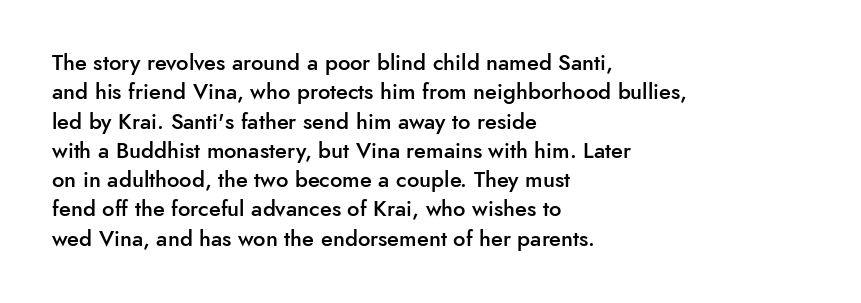
Q: Is the text bold? A: Semi-bold.
Q: Is the text italic (slanted)? A: No, it is upright.
Q: Is the text underlined? A: No.
Q: How is the paragraph aligned? A: Left-aligned.
Q: Is the spacing between letters normal or unusually wide? A: Normal.
Q: Is the spacing between lines tight, normal or loose? A: Normal.
